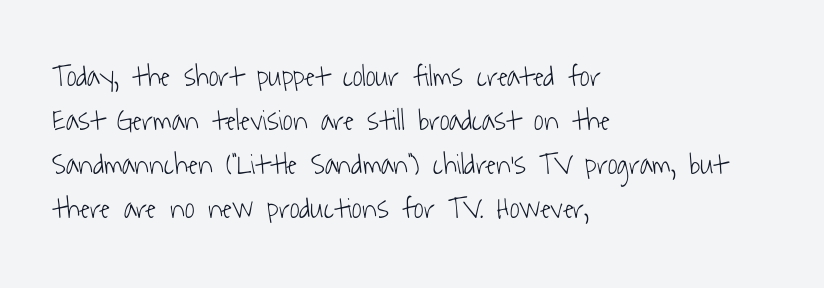
The passage shown has conventional tracking throughout. Letterform terminals end flat and unadorned throughout the passage. Clear beneath every line of the passage. Every row of glyphs begins at an identical x-position on the left. The designer left line spacing at the default.
